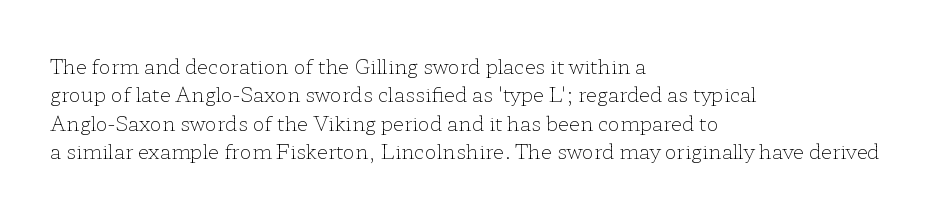
{"italic": "no", "bold": "no", "underline": "no", "align": "left", "line_spacing": "normal", "line_spacing_ratio": 1.42, "letter_spacing": "normal", "letter_spacing_em": 0.0, "glyph_px": 20}
